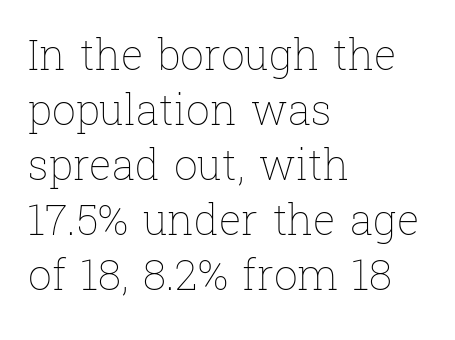
The image shows 42 px thin type, upright; set left-aligned, normal line spacing (1.31x), normal letter spacing, not underlined; low stroke contrast and a medium x-height.
